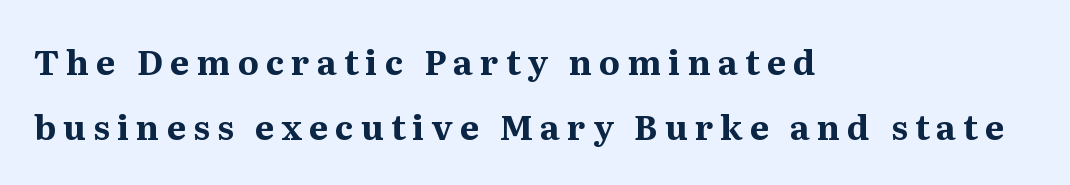
This sample is left-justified, so line endings fall wherever the words run out. The passage shown is typeset with a serif family. The face used here is rendered with a markedly widened letterfit. Students, this is bold: see how much ink each stroke carries. Note the varied advance widths — an 'i' is clearly narrower than an 'm'. How would I describe the line gaps? Wide and relaxed.
